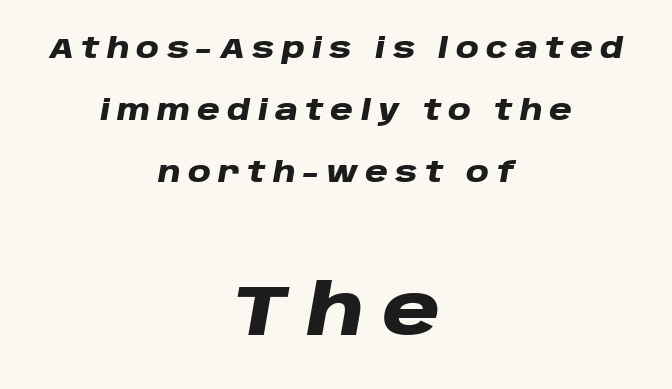
The image shows 71 px heavy, wide type, italic (leaning right); set centered, loose line spacing (2.22x), unusually wide letter spacing (+0.26 em), not underlined; the second (bottom) block is 2.54x larger; low stroke contrast and a large x-height.
